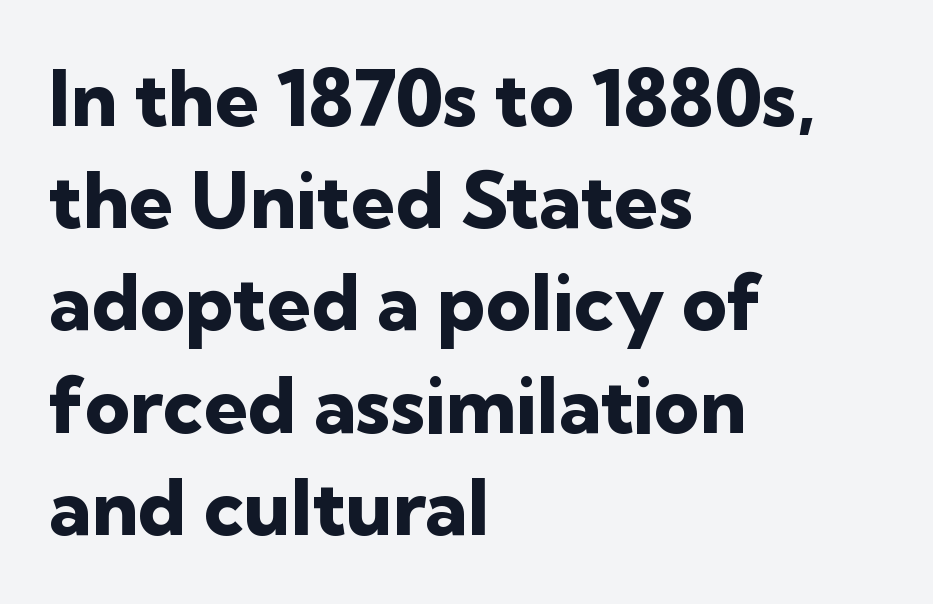
The face used here is rendered with its standard letterfit. Anything drawn beneath the words? Only blank space. Proportional: the letters do not fall into vertical columns. Short and long lines alike share a common starting point at left. The characters look thick and weighty, a clear bold.
